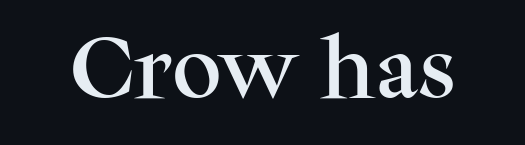
Spacing between characters is what you'd get straight out of the box. The words here are not underlined. Do the characters align in a grid? No, the font is proportional. The characters display serif detailing at their extremities.
